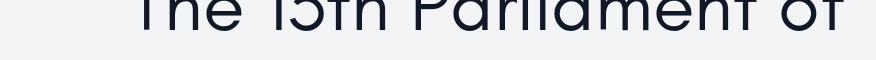
{"serif": "no", "italic": "no", "bold": "no", "weight": "regular", "width": "normal", "stroke_contrast": "low", "x_height": "small", "monospaced": "no", "underline": "no", "letter_spacing": "normal", "letter_spacing_em": 0.0, "glyph_px": 76}
